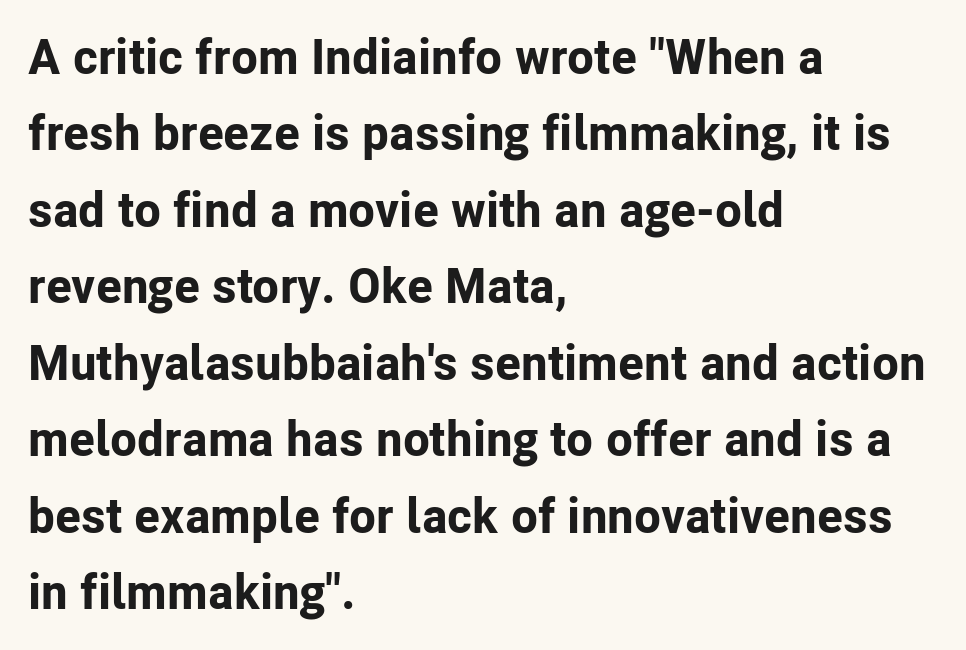
Q: Is the text bold? A: Yes.
Q: Is the text italic (slanted)? A: No, it is upright.
Q: Is the typeface a serif or a sans-serif typeface? A: Sans-serif.
Q: Is the text underlined? A: No.
Q: How is the paragraph aligned? A: Left-aligned.
Q: Is the spacing between letters normal or unusually wide? A: Normal.
Q: Is the spacing between lines tight, normal or loose? A: Normal.
Q: Width (condensed, normal, or wide)? A: Normal.
Q: Stroke contrast? A: Low.
Q: x-height? A: Medium.
Q: Monospaced? A: No.
